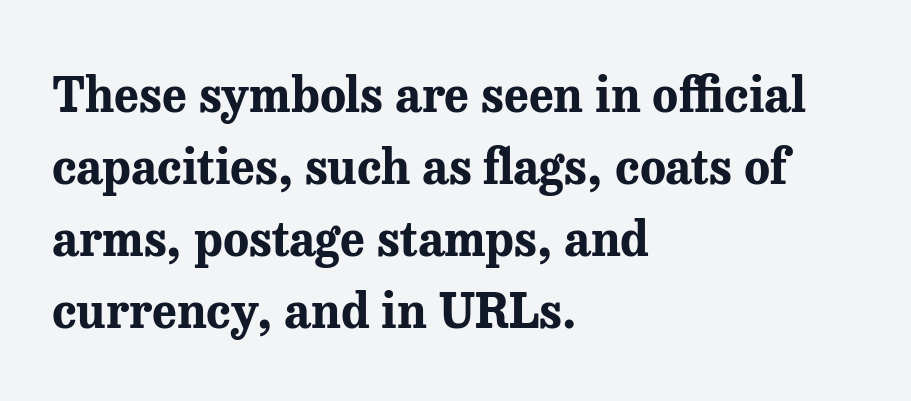
Q: Is the text bold? A: Yes.
Q: Is the text italic (slanted)? A: No, it is upright.
Q: Is the typeface a serif or a sans-serif typeface? A: Serif.
Q: Is the text underlined? A: No.
Q: How is the paragraph aligned? A: Left-aligned.
Q: Is the spacing between letters normal or unusually wide? A: Normal.
Q: Is the spacing between lines tight, normal or loose? A: Normal.
Q: Width (condensed, normal, or wide)? A: Normal.
Q: Stroke contrast? A: Medium.
Q: x-height? A: Medium.
Q: Monospaced? A: No.
